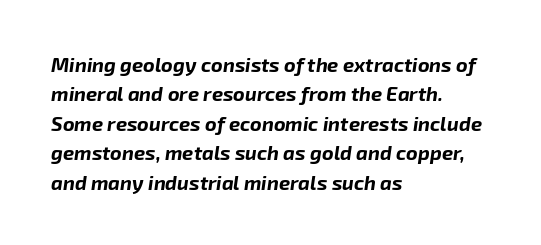
{"italic": "yes", "lean": "right", "slant_degrees": 8, "bold": "yes", "underline": "no", "align": "left", "line_spacing": "normal", "line_spacing_ratio": 1.47, "letter_spacing": "normal", "letter_spacing_em": 0.0, "glyph_px": 20}
